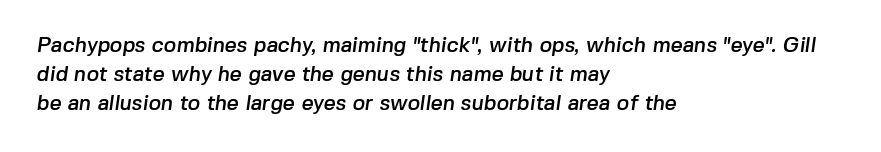
The gaps between neighbouring characters are ordinary and unremarkable. Compared with a centered layout, this one pins lines to the left instead. Decoration check: the copy has no underline. Baseline-to-baseline distance is the conventional proportion of letter height.
